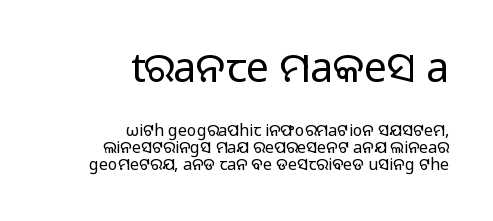
{"serif": "no", "italic": "no", "bold": "no", "weight": "regular", "width": "normal", "stroke_contrast": "low", "x_height": "medium", "monospaced": "no", "underline": "no", "align": "right", "line_spacing": "tight", "line_spacing_ratio": 1.07, "letter_spacing": "normal", "letter_spacing_em": 0.0, "larger_block": "first", "size_ratio": 2.56, "glyph_px": 41}
